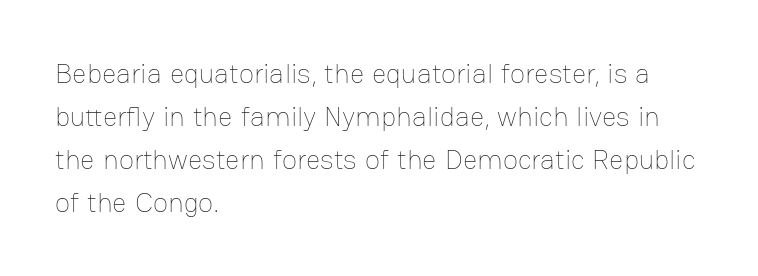
The image shows 28 px thin type, upright; set left-aligned, normal line spacing (1.53x), normal letter spacing, not underlined; low stroke contrast and a medium x-height.
